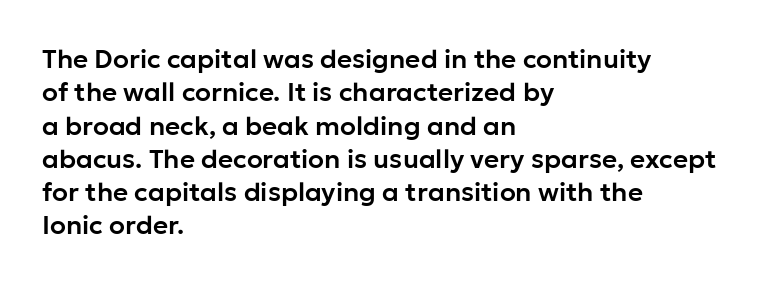
Beneath every word, the page is bare. Evenly set lines give the paragraph a standard silhouette. The compositor pushed each line to the left boundary. Spacing between characters is what you'd get straight out of the box. When letters stand straight like this, we call the style roman or upright.
